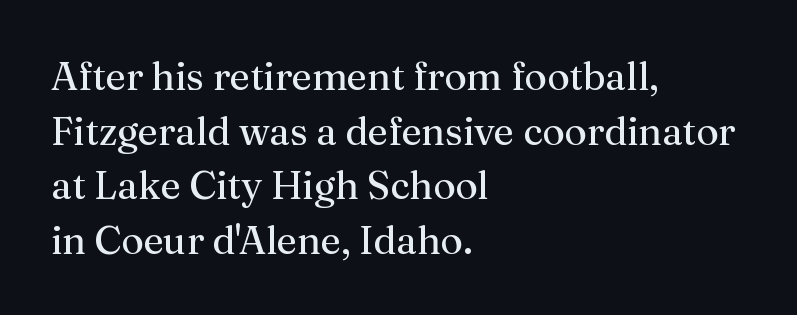
The image shows 39 px regular-weight serif type, upright; set left-aligned, normal line spacing (1.4x), normal letter spacing, not underlined; medium stroke contrast and a medium x-height.
